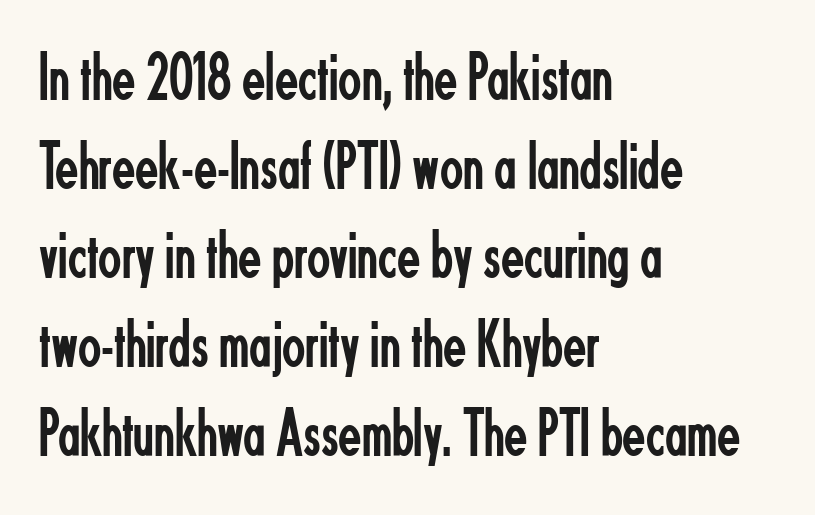
You could not count columns in this text — the font is proportionally spaced. In terms of posture, this sample is upright. Short note: letters normally spaced. Does the copy run flush right? No — it runs flush left. Check where the strokes stop: nothing finishes them off — pure sans.
